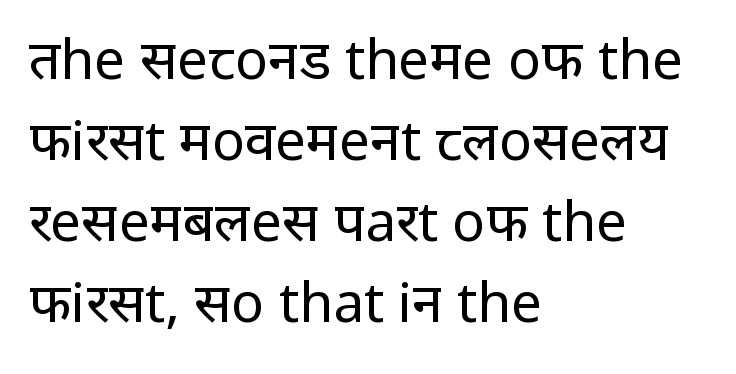
{"serif": "no", "italic": "no", "bold": "no", "weight": "regular", "width": "normal", "stroke_contrast": "low", "x_height": "medium", "monospaced": "no", "underline": "no", "align": "left", "line_spacing": "normal", "line_spacing_ratio": 1.47, "letter_spacing": "normal", "letter_spacing_em": 0.0, "glyph_px": 55}
